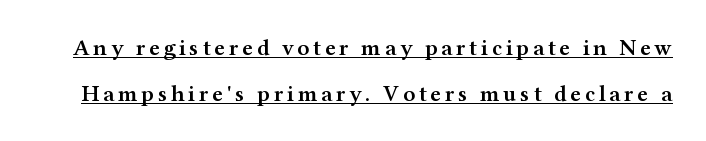
The image shows 23 px text type, upright; set loose line spacing (1.98x), underlined.
